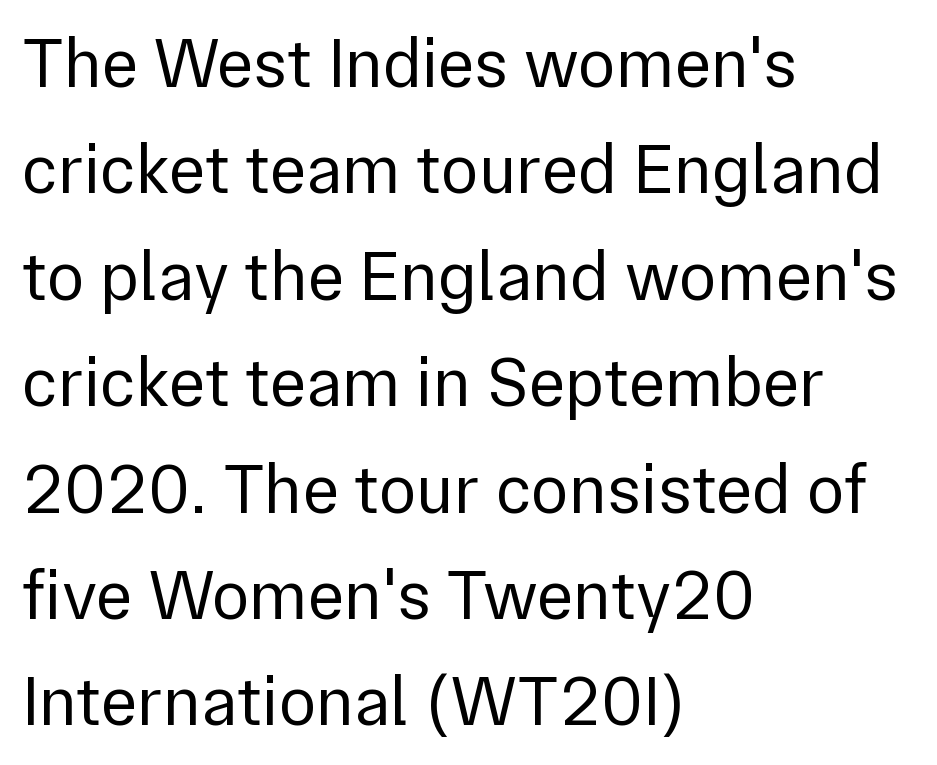
Notice how the passage keeps a crisp vertical edge on the left only. Rows of type keep a routine distance in the vertical direction. There is no visible air inserted between adjacent glyphs. This is not heavy type; no bold has been used. The words here are not underlined.
